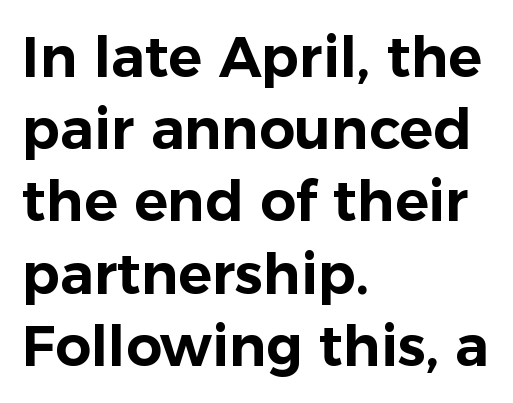
Between one letter and the next there's only the usual sliver of space. Notice how the stems are strictly vertical — no italics here. Is this a sans? Yes — the strokes have no serifs. This block has exactly the height ordinary leading produces.
